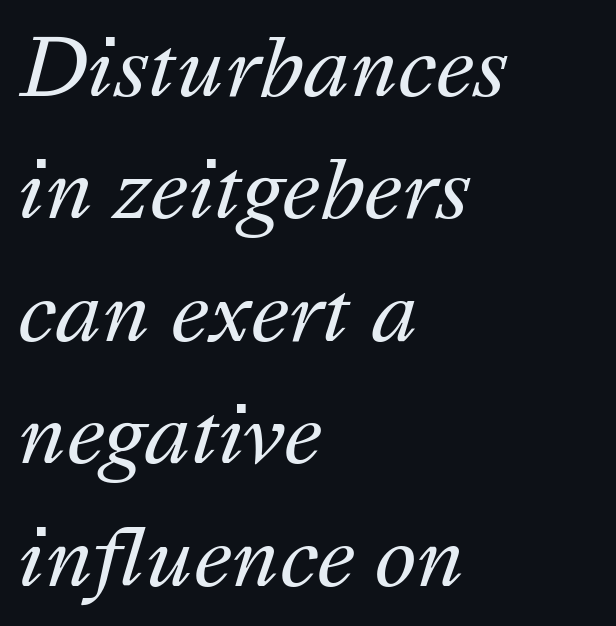
The image shows 79 px regular-weight type, italic (leaning right); set left-aligned, normal line spacing (1.55x), normal letter spacing, not underlined; medium stroke contrast and a medium x-height.
